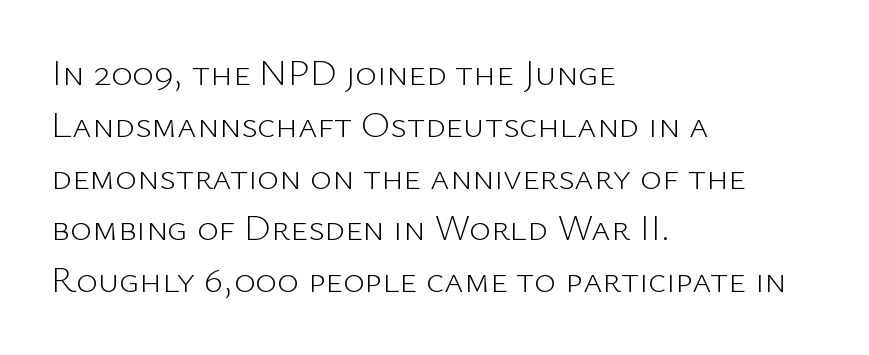
The image shows 37 px light sans-serif type, upright; set left-aligned, normal line spacing (1.4x), normal letter spacing, not underlined; low stroke contrast and a medium x-height.
